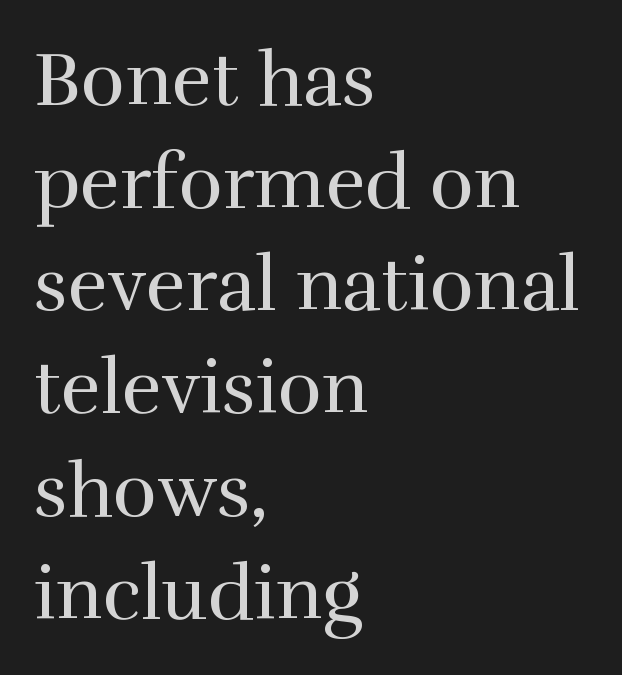
The font is comparable to plain body text, perhaps lighter. Vertical strokes here are truly vertical. The setting favours the left margin, as ordinary paragraphs usually do. Words appear dense and cohesive because spacing is normal. Quick note: interline space is typical.
